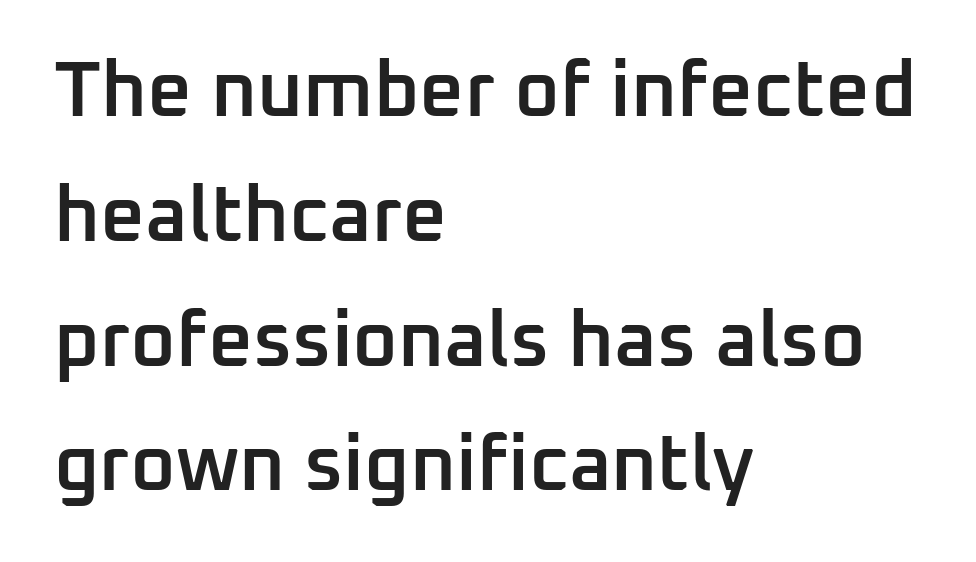
{"serif": "no", "italic": "no", "bold": "semi", "weight": "semibold", "width": "normal", "stroke_contrast": "low", "x_height": "medium", "monospaced": "no", "underline": "no", "align": "left", "line_spacing": "normal", "line_spacing_ratio": 1.6, "letter_spacing": "normal", "letter_spacing_em": 0.0, "glyph_px": 78}
